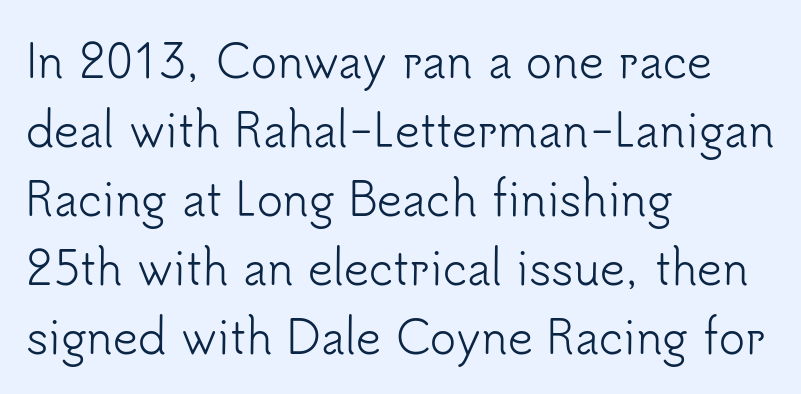
{"serif": "no", "italic": "no", "bold": "no", "weight": "light", "width": "normal", "stroke_contrast": "low", "x_height": "small", "monospaced": "no", "underline": "no", "align": "left", "line_spacing": "normal", "line_spacing_ratio": 1.57, "letter_spacing": "normal", "letter_spacing_em": 0.0, "glyph_px": 44}
